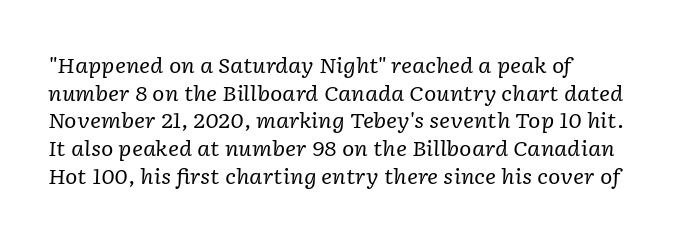
Q: Is the text bold? A: No.
Q: Is the text italic (slanted)? A: Yes, it leans right by about 2 degrees.
Q: Is the text underlined? A: No.
Q: Is the spacing between letters normal or unusually wide? A: Normal.
Q: Is the spacing between lines tight, normal or loose? A: Normal.
